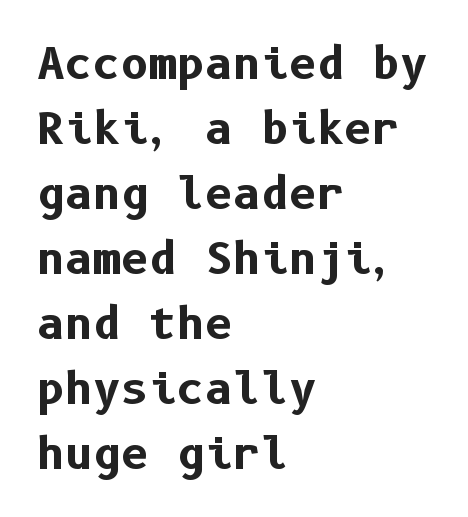
In terms of leading, this rendering sits right in the middle. A sans-serif font was chosen for this passage. The font's upright variant was chosen for this text. Here the glyphs are tracked normally, forming tight word shapes. Check the space under the baseline: it is left empty.
